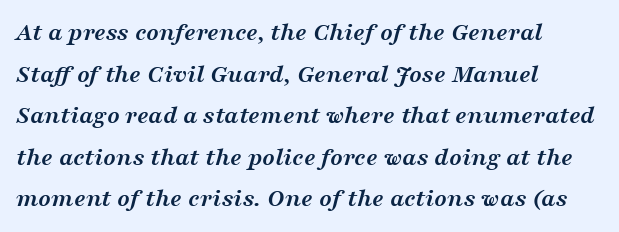
A typesetter would call this leading conventional body-copy spacing. The face used here has a pronounced slope to its letters. These lines are set flush left with a ragged right edge. Nothing unusual about the tracking: characters are spaced as the font intends.
